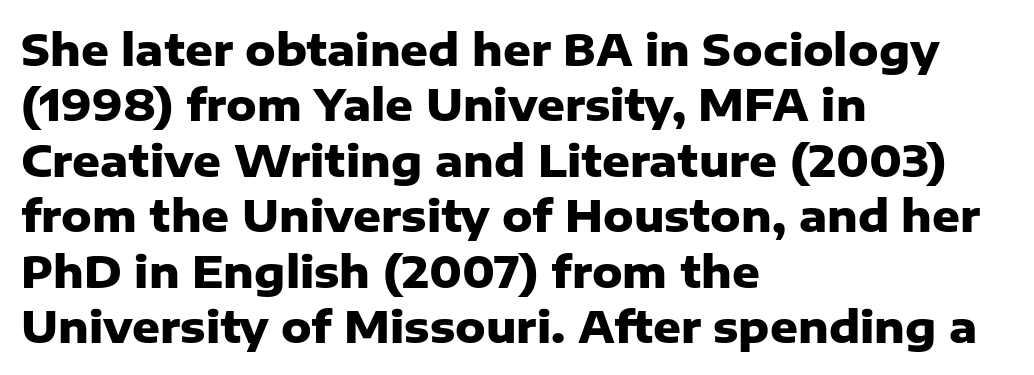
The typeface chosen for these lines omits serifs. The words here are not underlined. Spacing between characters is what you'd get straight out of the box. This sample is left-justified, so line endings fall wherever the words run out. Whoever set this chose a conventional vertical rhythm. The passage shown is typed in a proportional face where columns would drift.
